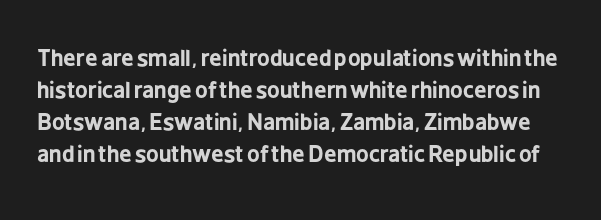
The image shows 22 px bold type, upright; set normal line spacing (1.46x), normal letter spacing, not underlined.
